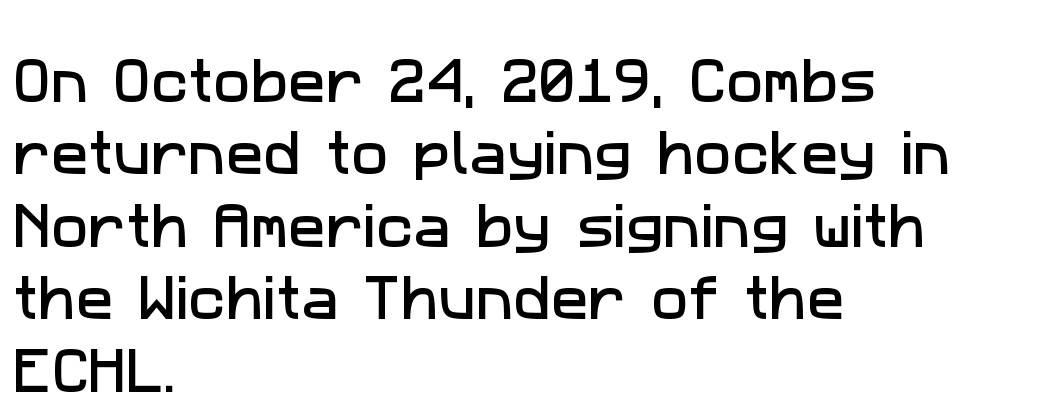
{"serif": "no", "width": "normal", "stroke_contrast": "low", "x_height": "medium", "monospaced": "no", "underline": "no", "align": "left", "line_spacing": "normal", "line_spacing_ratio": 1.45, "letter_spacing": "normal", "letter_spacing_em": 0.0, "glyph_px": 50}
